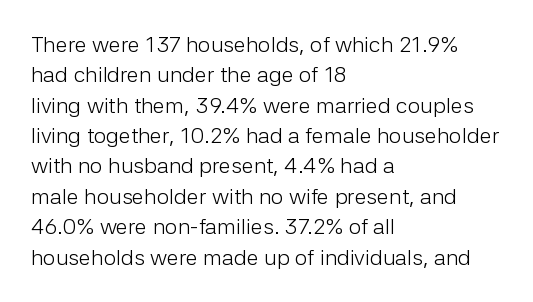
The image shows 22 px text type, upright; set left-aligned, normal line spacing (1.38x), normal letter spacing, not underlined.
